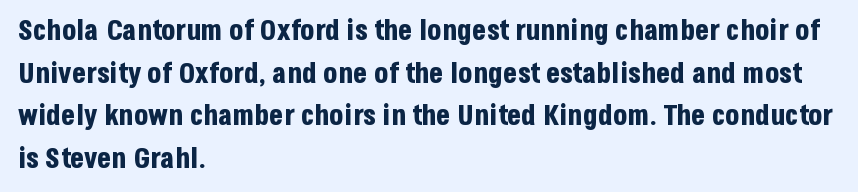
Q: Is the text bold? A: Yes.
Q: Is the text italic (slanted)? A: No, it is upright.
Q: Is the typeface a serif or a sans-serif typeface? A: Sans-serif.
Q: Is the text underlined? A: No.
Q: How is the paragraph aligned? A: Left-aligned.
Q: Is the spacing between letters normal or unusually wide? A: Normal.
Q: Is the spacing between lines tight, normal or loose? A: Normal.
Q: Width (condensed, normal, or wide)? A: Condensed.
Q: Stroke contrast? A: Low.
Q: x-height? A: Large.
Q: Monospaced? A: No.
